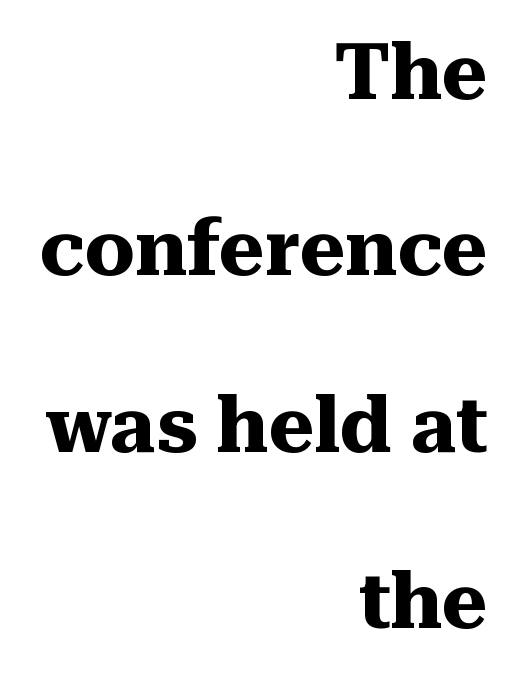
The image shows 78 px heavy serif type, upright; set right-aligned, loose line spacing (2.26x), normal letter spacing, not underlined; medium stroke contrast and a medium x-height.
